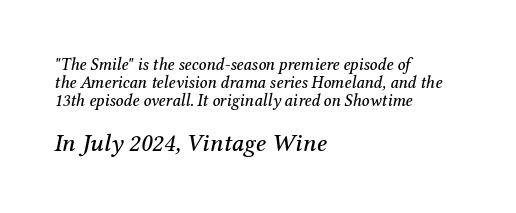
The image shows 25 px text type, italic (leaning right); set left-aligned, tight line spacing (1.06x), normal letter spacing, not underlined; the second (bottom) block is 1.47x larger.
